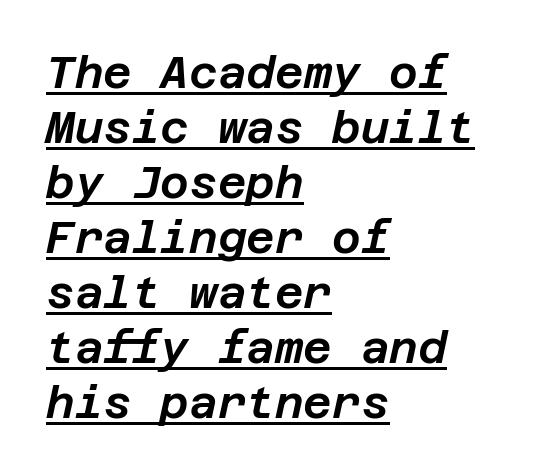
{"italic": "yes", "lean": "right", "slant_degrees": 12, "width": "normal", "stroke_contrast": "low", "x_height": "large", "underline": "yes", "align": "left", "line_spacing": "normal", "line_spacing_ratio": 1.25, "letter_spacing": "normal", "letter_spacing_em": 0.0, "glyph_px": 44}
